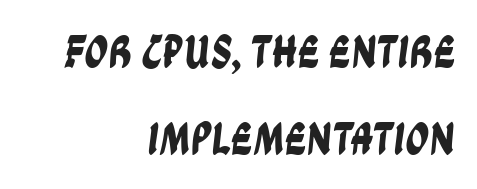
Has an underline been added? It has not. The letters advance in unequal steps, a hallmark of proportional type. The paragraph shown leans on its right margin. A sans-serif font was chosen for this passage.
